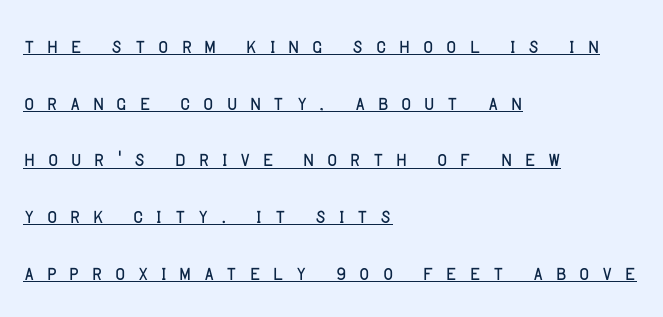
The rendering uses a large line-height, opening up the rows. In terms of letterspacing, this is a distinctly airy, spread setting. This rendering uses left alignment, leaving the right contour irregular. Compared with a typical body face, this is equally light or lighter still.
